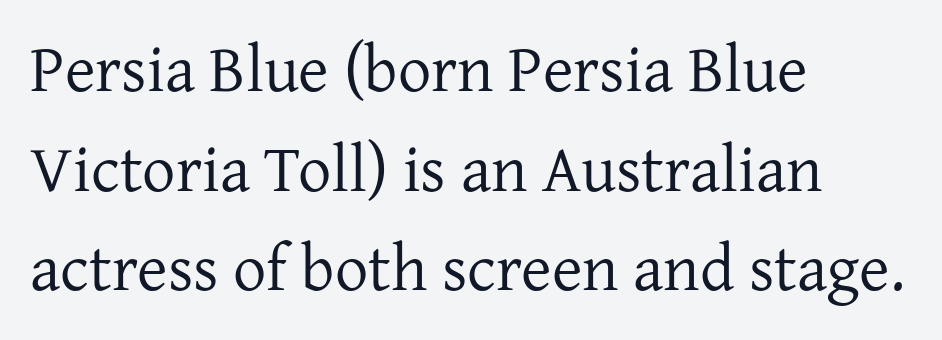
Beneath every word, the page is bare. Compared with typical body copy, the letter spacing here is the same. Heaviness? Minimal to ordinary, like unemphasized prose. The face used here is proportionally spaced, like ordinary book or web type. Every row of glyphs begins at an identical x-position on the left. A typesetter would call this leading conventional body-copy spacing.
